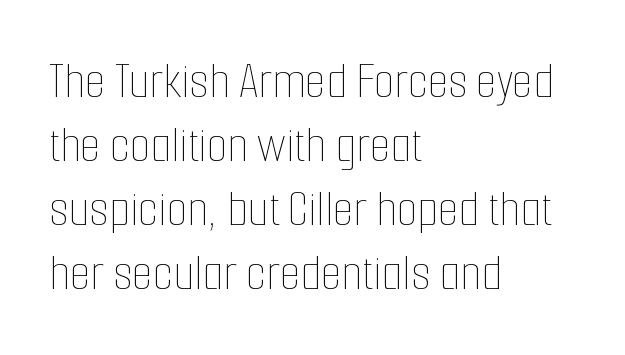
The image shows 53 px thin, condensed type, upright; set left-aligned, line spacing 1.21x, normal letter spacing, not underlined; low stroke contrast and a medium x-height.
